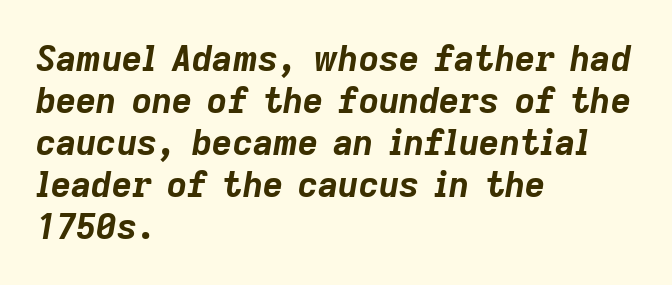
The image shows 35 px bold type, italic (leaning right); set left-aligned, line spacing 1.2x, normal letter spacing, not underlined; low stroke contrast and a medium x-height.
